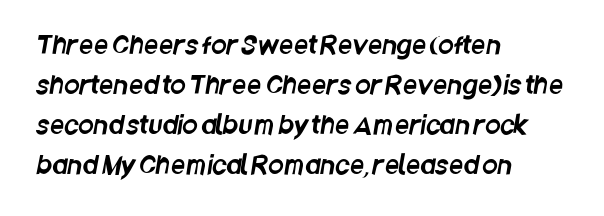
Q: Is the text underlined? A: No.
Q: How is the paragraph aligned? A: Left-aligned.
Q: Is the spacing between letters normal or unusually wide? A: Normal.
Q: Is the spacing between lines tight, normal or loose? A: Normal.
